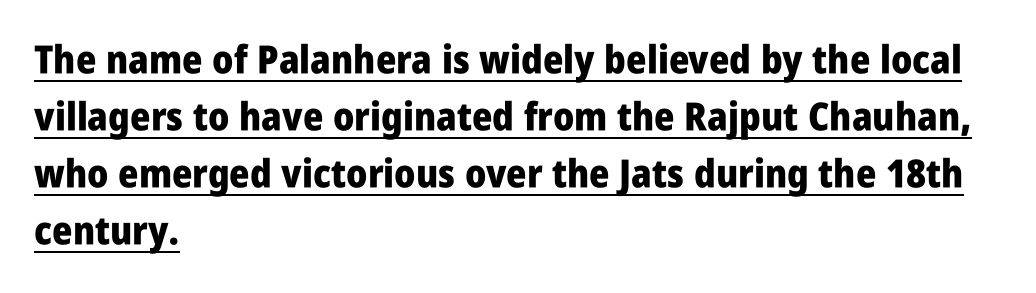
The image shows 39 px heavy, condensed sans-serif type, upright; set left-aligned, normal line spacing (1.46x), normal letter spacing, underlined; low stroke contrast and a large x-height.
